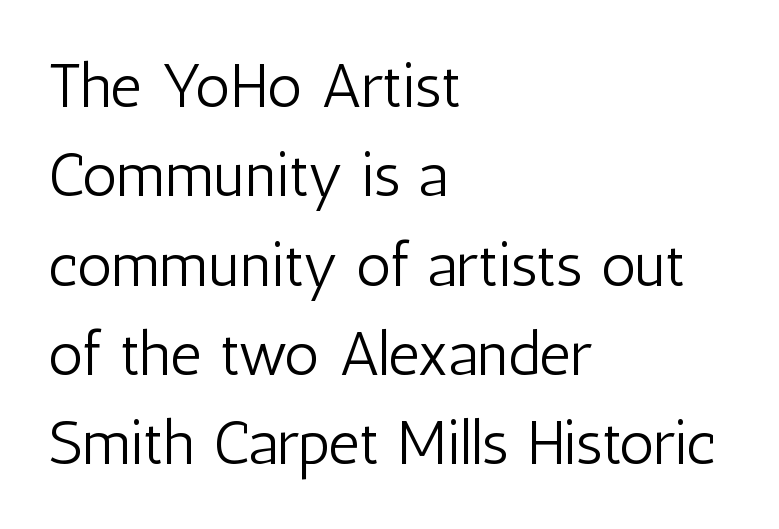
Q: Is the text bold? A: No.
Q: Is the text italic (slanted)? A: No, it is upright.
Q: Is the typeface a serif or a sans-serif typeface? A: Sans-serif.
Q: Is the text underlined? A: No.
Q: How is the paragraph aligned? A: Left-aligned.
Q: Is the spacing between letters normal or unusually wide? A: Normal.
Q: Is the spacing between lines tight, normal or loose? A: Normal.
Q: Width (condensed, normal, or wide)? A: Condensed.
Q: Stroke contrast? A: Low.
Q: x-height? A: Medium.
Q: Monospaced? A: No.
